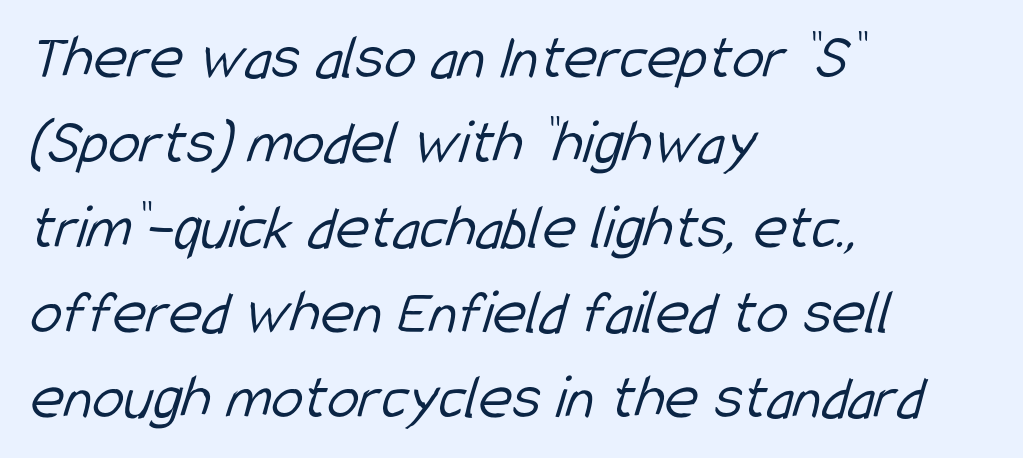
Q: Is the text bold? A: No.
Q: Is the typeface a serif or a sans-serif typeface? A: Sans-serif.
Q: Is the text underlined? A: No.
Q: How is the paragraph aligned? A: Left-aligned.
Q: Is the spacing between letters normal or unusually wide? A: Normal.
Q: Is the spacing between lines tight, normal or loose? A: Normal.
Q: Width (condensed, normal, or wide)? A: Condensed.
Q: Stroke contrast? A: Low.
Q: x-height? A: Medium.
Q: Monospaced? A: No.
